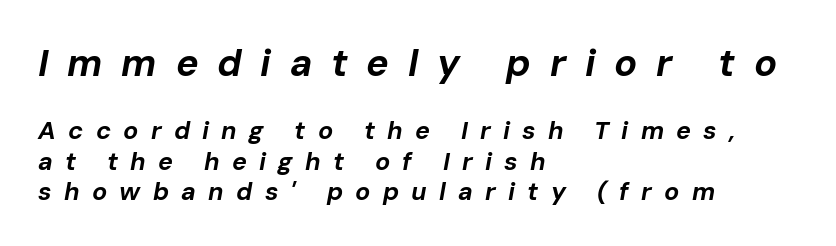
A student would call this left alignment; a typographer would say flush left, rag right. The passage shown is typed in a proportional face where columns would drift. The gaps between neighbouring characters are conspicuously large. Is the type bold? Yes — the strokes are clearly thick and heavy. The specimen omits any rule beneath the text block's lines.
